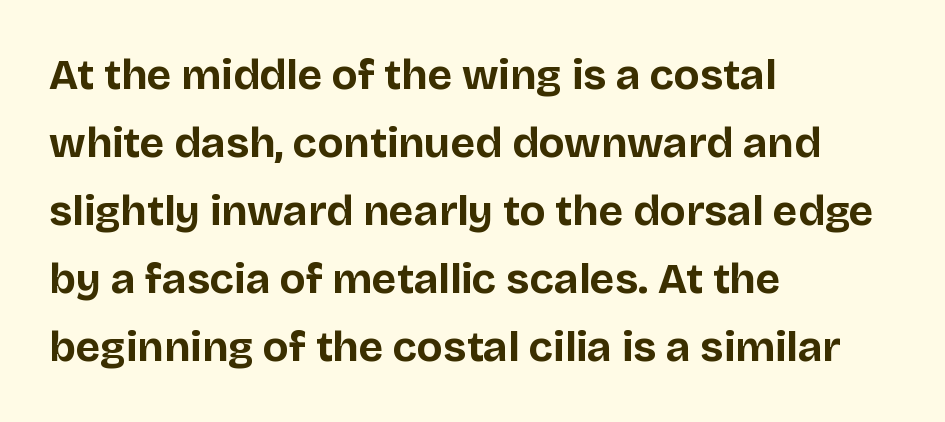
Q: Is the text bold? A: Yes.
Q: Is the text italic (slanted)? A: No, it is upright.
Q: Is the typeface a serif or a sans-serif typeface? A: Sans-serif.
Q: Is the text underlined? A: No.
Q: How is the paragraph aligned? A: Left-aligned.
Q: Is the spacing between letters normal or unusually wide? A: Normal.
Q: Is the spacing between lines tight, normal or loose? A: Normal.
Q: Width (condensed, normal, or wide)? A: Normal.
Q: Stroke contrast? A: Low.
Q: x-height? A: Large.
Q: Monospaced? A: No.
